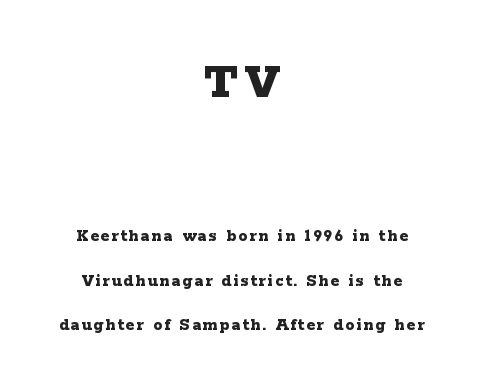
Q: Is the text bold? A: Yes.
Q: Is the text italic (slanted)? A: No, it is upright.
Q: Is the typeface a serif or a sans-serif typeface? A: Serif.
Q: Is the text underlined? A: No.
Q: How is the paragraph aligned? A: Centered.
Q: Is the spacing between lines tight, normal or loose? A: Loose.
Q: Which block of text is set in a larger size, the first (top) or the second (bottom)? A: The first (top) one.
Q: Width (condensed, normal, or wide)? A: Wide.
Q: Stroke contrast? A: Low.
Q: x-height? A: Medium.
Q: Monospaced? A: No.
